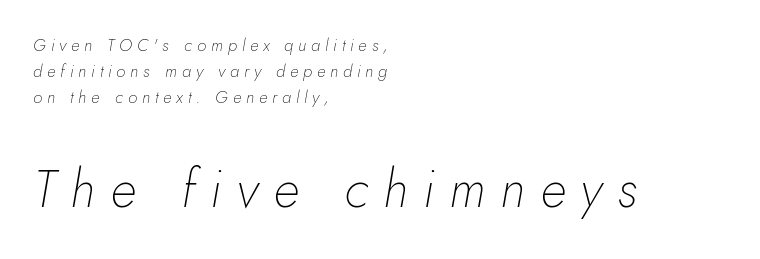
{"italic": "yes", "lean": "right", "slant_degrees": 10, "bold": "no", "weight": "thin", "width": "normal", "stroke_contrast": "low", "x_height": "small", "monospaced": "no", "underline": "no", "align": "left", "line_spacing": "normal", "line_spacing_ratio": 1.53, "letter_spacing": "wide", "letter_spacing_em": 0.29, "larger_block": "second", "size_ratio": 3.06, "glyph_px": 52}
